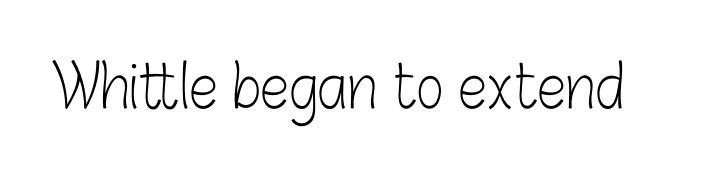
{"serif": "no", "italic": "no", "bold": "no", "weight": "light", "width": "condensed", "stroke_contrast": "low", "x_height": "medium", "monospaced": "no", "underline": "no", "letter_spacing": "normal", "letter_spacing_em": 0.0, "glyph_px": 59}
